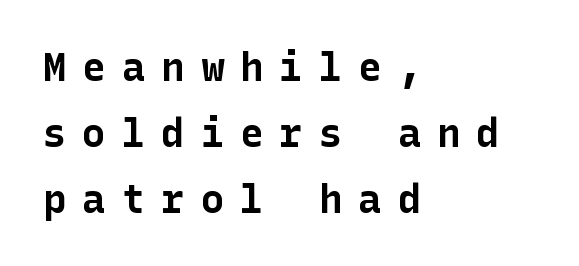
The ragged edge is on the right, which tells us the setting is flush left. Students, note that the glyphs here are deliberately spaced far apart. In terms of leading, this rendering sits right in the middle. The letters are bold, with thick, heavy strokes. Clear beneath every line of the passage. Serifs: no, the terminals of the letterforms are clean.
